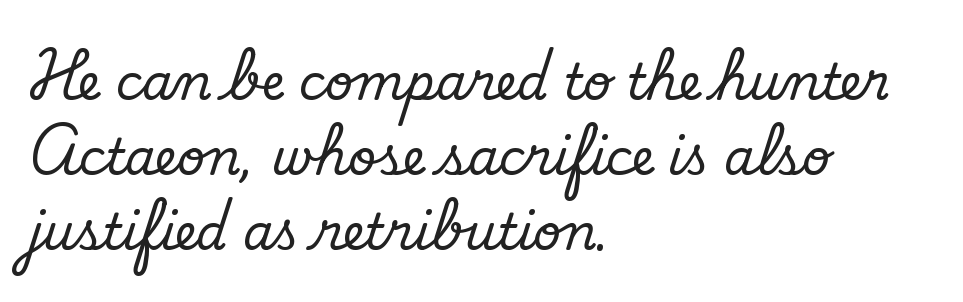
{"serif": "no", "bold": "no", "weight": "regular", "width": "normal", "stroke_contrast": "low", "x_height": "small", "monospaced": "no", "underline": "no", "align": "left", "line_spacing": "normal", "line_spacing_ratio": 1.53, "letter_spacing": "normal", "letter_spacing_em": 0.0, "glyph_px": 49}
